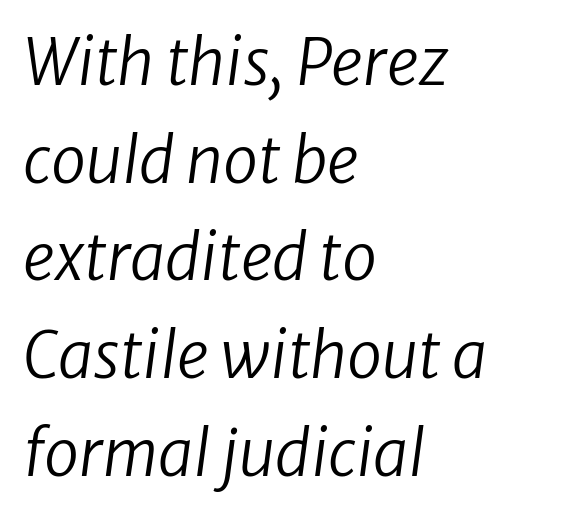
Counters stay open thanks to moderate or lighter strokes. Left-aligned paragraph, ragged on the right. Do the characters align in a grid? No, the font is proportional. Does the type have serifs? No, each stem ends abruptly.
